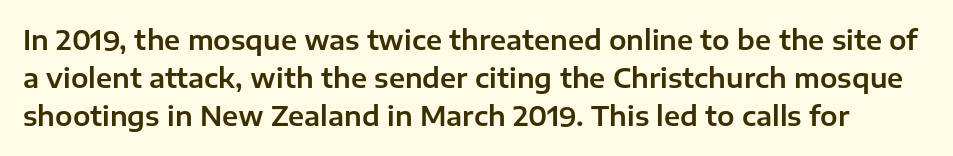
The image shows 26 px text type, upright; set normal line spacing (1.47x), normal letter spacing, not underlined.
